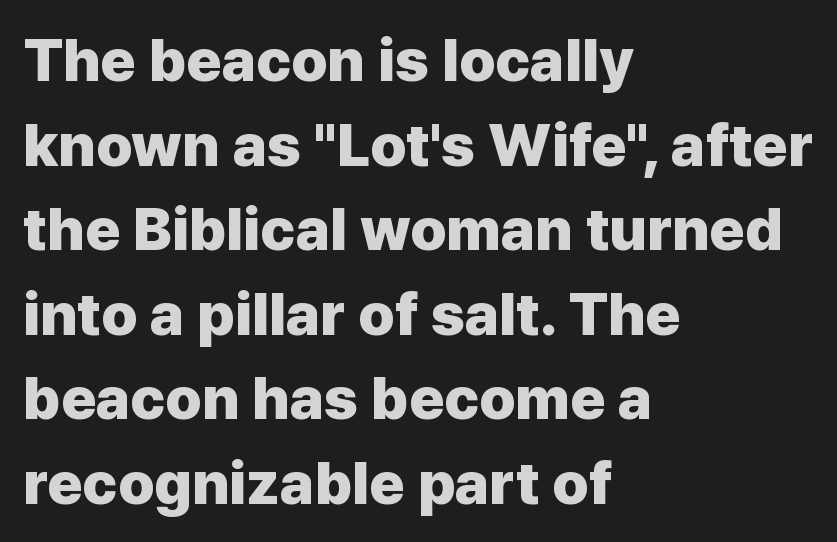
Q: Is the text bold? A: Yes.
Q: Is the text italic (slanted)? A: No, it is upright.
Q: Is the typeface a serif or a sans-serif typeface? A: Sans-serif.
Q: Is the text underlined? A: No.
Q: How is the paragraph aligned? A: Left-aligned.
Q: Is the spacing between letters normal or unusually wide? A: Normal.
Q: Is the spacing between lines tight, normal or loose? A: Normal.
Q: Width (condensed, normal, or wide)? A: Normal.
Q: Stroke contrast? A: Low.
Q: x-height? A: Medium.
Q: Monospaced? A: No.
